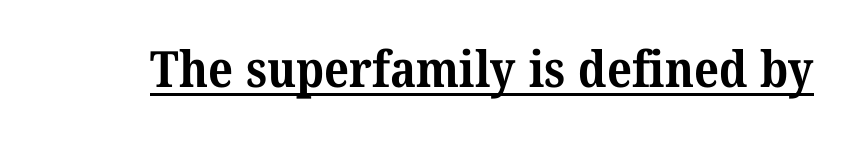
Glyph-to-glyph distance matches everyday printed text. The face used here has the dense, thick strokes of a bold. These lines are rendered in a variable-pitch font. The letters carry serifs — small finishing strokes at the ends of their stems. A typographer would call this underscored text.
